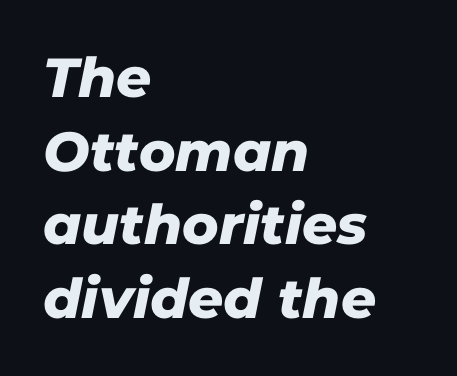
{"serif": "no", "width": "normal", "stroke_contrast": "low", "x_height": "medium", "monospaced": "no", "underline": "no", "align": "left", "line_spacing": "normal", "line_spacing_ratio": 1.34, "letter_spacing": "normal", "letter_spacing_em": 0.0, "glyph_px": 55}
